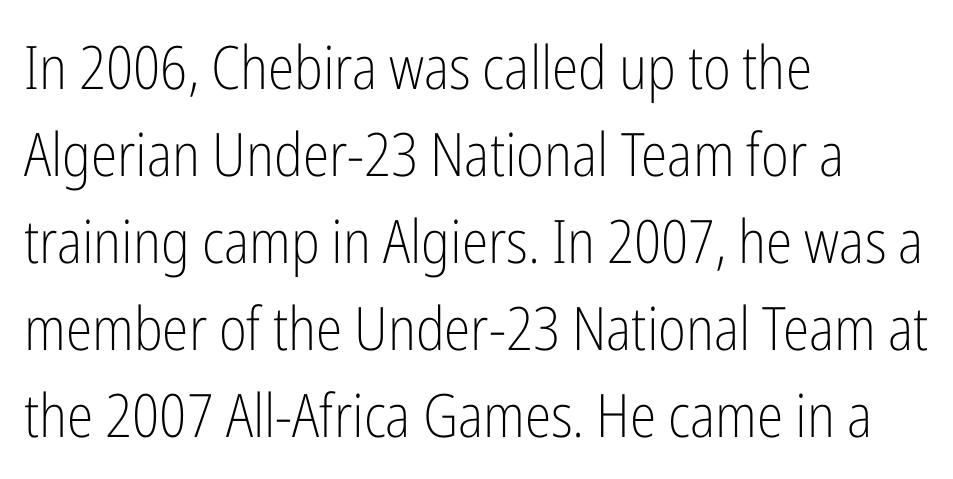
Q: Is the text bold? A: No.
Q: Is the text italic (slanted)? A: No, it is upright.
Q: Is the typeface a serif or a sans-serif typeface? A: Sans-serif.
Q: Is the text underlined? A: No.
Q: How is the paragraph aligned? A: Left-aligned.
Q: Is the spacing between letters normal or unusually wide? A: Normal.
Q: Is the spacing between lines tight, normal or loose? A: Normal.
Q: Width (condensed, normal, or wide)? A: Condensed.
Q: Stroke contrast? A: Low.
Q: x-height? A: Medium.
Q: Monospaced? A: No.
